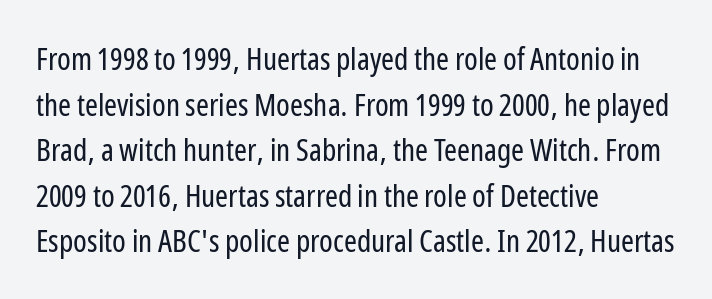
Look at the tracking — it's just the regular setting, nothing added. Honestly, the row spacing looks completely unremarkable. Ink coverage per letter is moderate at most. A typesetter would mark this as roman, not italic. Leftover space on each line is placed entirely after the last word.
